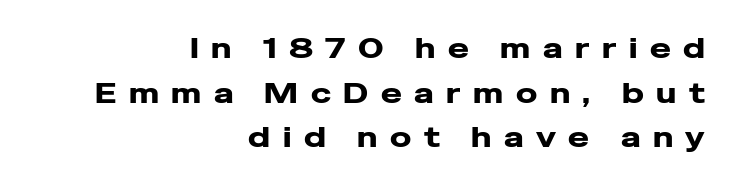
{"serif": "no", "italic": "no", "width": "wide", "stroke_contrast": "low", "x_height": "medium", "monospaced": "no", "underline": "no", "align": "right", "line_spacing": "normal", "line_spacing_ratio": 1.59, "letter_spacing": "wide", "letter_spacing_em": 0.45, "glyph_px": 28}
